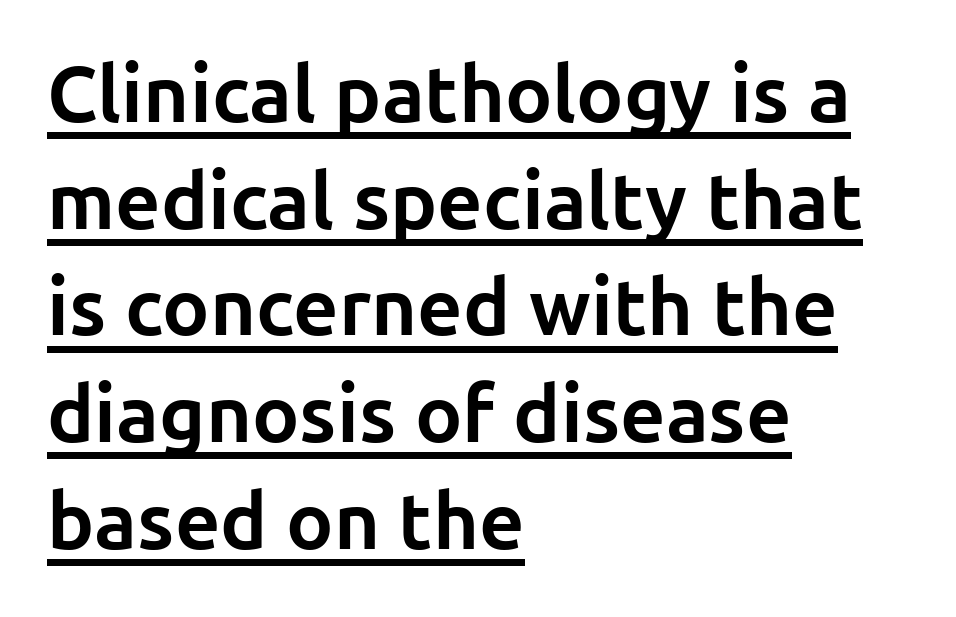
The image shows 79 px bold sans-serif type, upright; set left-aligned, normal line spacing (1.35x), normal letter spacing, underlined; low stroke contrast and a medium x-height.
